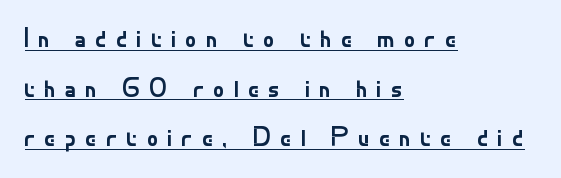
In designer terms, the underline attribute is active on this setting. If you drew a line through each stem, it would be perfectly vertical. This rendering uses left alignment, leaving the right contour irregular. No extra ink here — the face is not bold. Looks like regular typesetting: each glyph gets only the width it needs.
